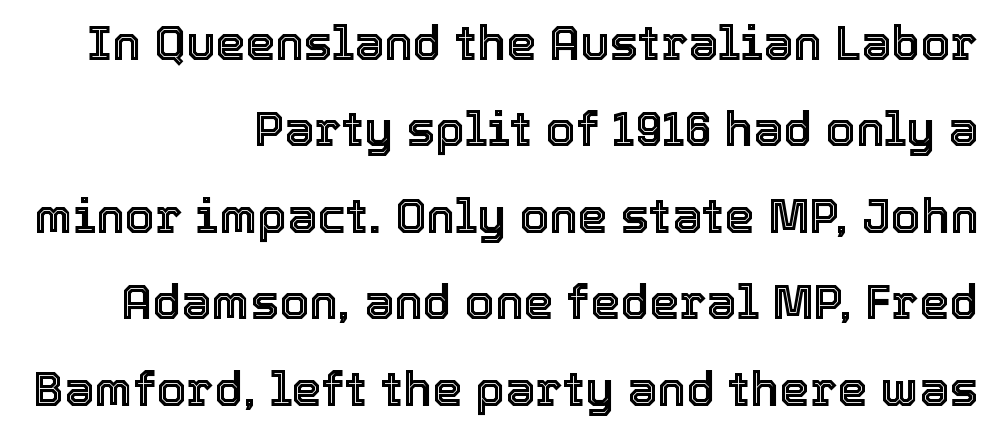
Q: Is the text italic (slanted)? A: No, it is upright.
Q: Is the text underlined? A: No.
Q: How is the paragraph aligned? A: Right-aligned.
Q: Is the spacing between letters normal or unusually wide? A: Normal.
Q: Width (condensed, normal, or wide)? A: Normal.
Q: x-height? A: Medium.
Q: Monospaced? A: No.
